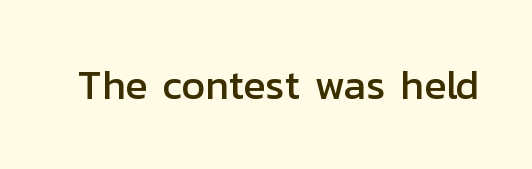
Q: Is the text italic (slanted)? A: No, it is upright.
Q: Is the typeface a serif or a sans-serif typeface? A: Sans-serif.
Q: Is the text underlined? A: No.
Q: Is the spacing between letters normal or unusually wide? A: Normal.
Q: Width (condensed, normal, or wide)? A: Normal.
Q: Stroke contrast? A: Low.
Q: x-height? A: Medium.
Q: Monospaced? A: No.
